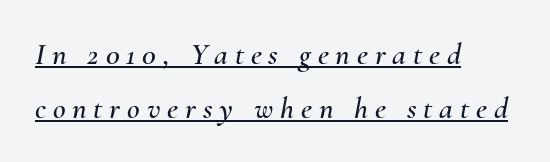
The image shows 31 px text type, italic (leaning right); set left-aligned, line spacing 1.73x, unusually wide letter spacing (+0.22 em), underlined; medium stroke contrast and a small x-height.
